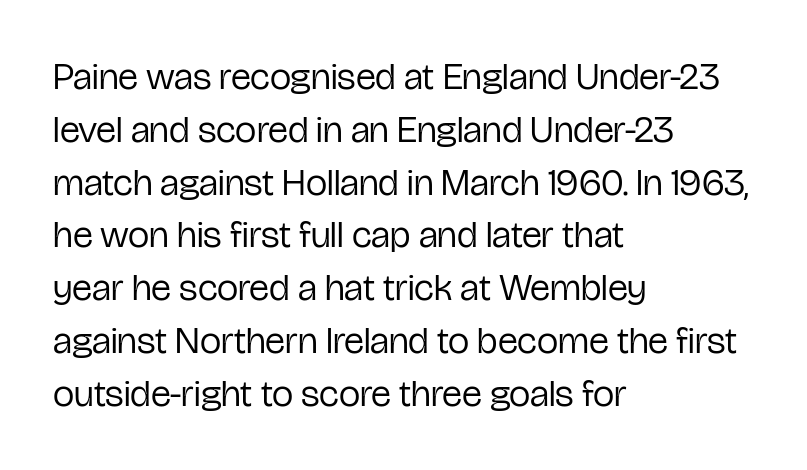
Q: Is the text bold? A: No.
Q: Is the text italic (slanted)? A: No, it is upright.
Q: Is the typeface a serif or a sans-serif typeface? A: Sans-serif.
Q: Is the text underlined? A: No.
Q: How is the paragraph aligned? A: Left-aligned.
Q: Is the spacing between letters normal or unusually wide? A: Normal.
Q: Is the spacing between lines tight, normal or loose? A: Normal.
Q: Width (condensed, normal, or wide)? A: Condensed.
Q: Stroke contrast? A: Low.
Q: x-height? A: Medium.
Q: Monospaced? A: No.
